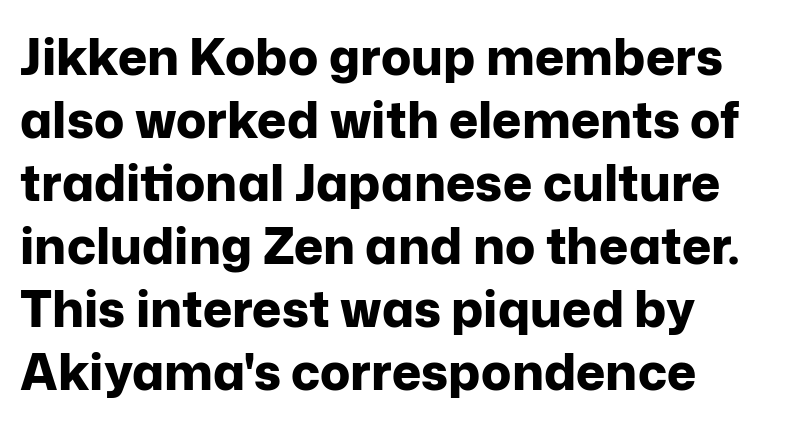
Thick stems and heavy bowls — unmistakably bold. The space beneath each line is pristine and unruled. Between one letter and the next there's only the usual sliver of space. The letters advance in unequal steps, a hallmark of proportional type.
